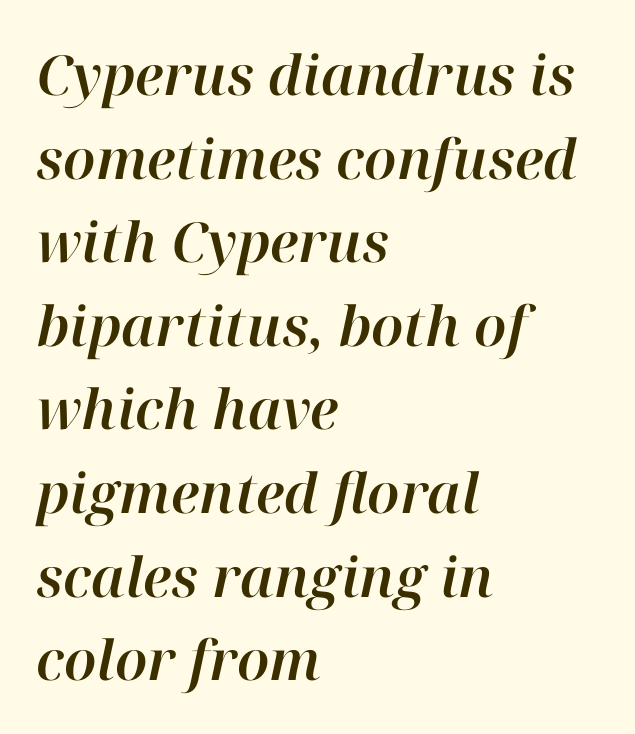
Designer's note — italics engaged. How are the letters spaced? Ordinarily, with no added tracking. If you drew a ruler down the left edge, every line would touch it. Think of a printed novel: that variable character pitch is what you see here. The baseline area is clear.
